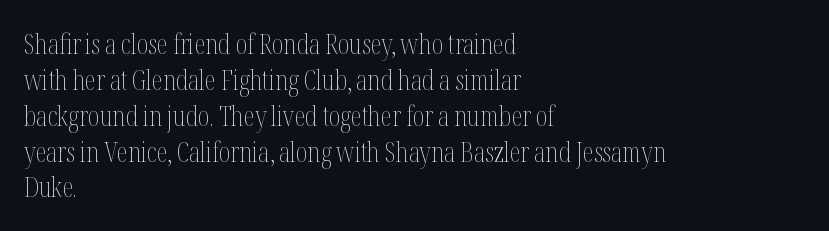
Q: Is the text bold? A: No.
Q: Is the text italic (slanted)? A: No, it is upright.
Q: Is the text underlined? A: No.
Q: How is the paragraph aligned? A: Left-aligned.
Q: Is the spacing between letters normal or unusually wide? A: Normal.
Q: Is the spacing between lines tight, normal or loose? A: Normal.
Q: Width (condensed, normal, or wide)? A: Condensed.
Q: Stroke contrast? A: Medium.
Q: x-height? A: Medium.
Q: Monospaced? A: No.
